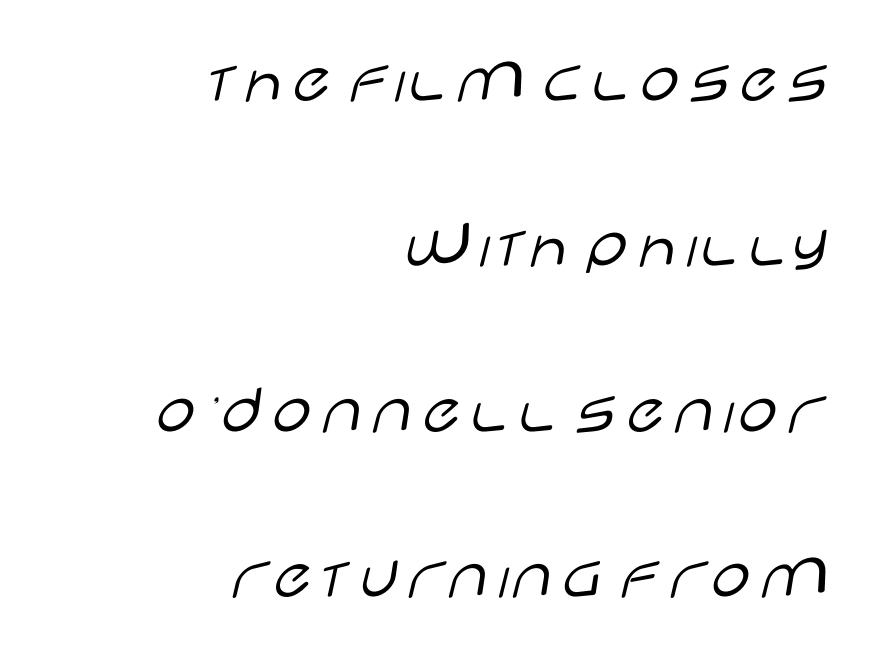
The image shows 71 px light, wide sans-serif type; set right-aligned, loose line spacing (2.33x), normal letter spacing, not underlined; low stroke contrast and a large x-height.
